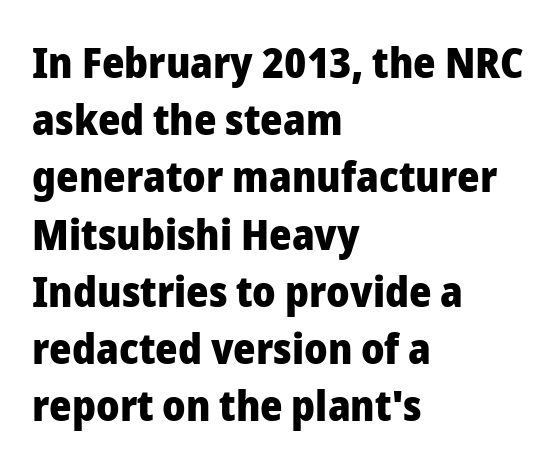
The image shows 43 px heavy sans-serif type, upright; set left-aligned, normal line spacing (1.33x), normal letter spacing, not underlined; low stroke contrast and a medium x-height.
